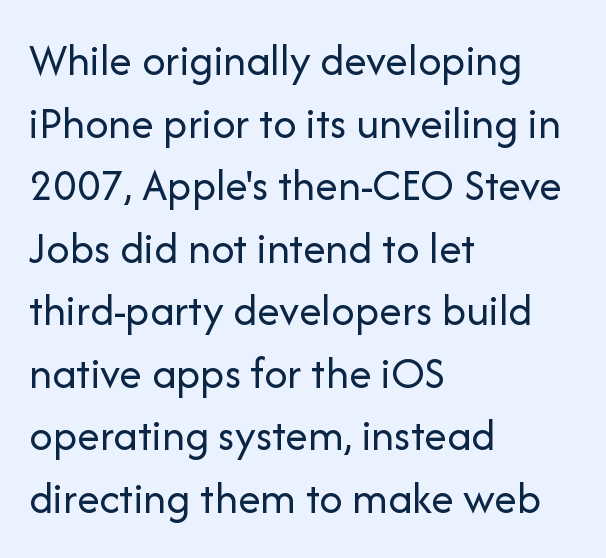
The image shows 46 px regular-weight sans-serif type, upright; set left-aligned, normal line spacing (1.36x), normal letter spacing, not underlined; low stroke contrast and a medium x-height.
